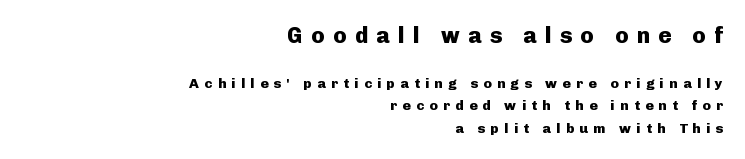
The image shows 22 px bold type, upright; set right-aligned, normal line spacing (1.58x), unusually wide letter spacing (+0.38 em), not underlined; the first (top) block is 1.57x larger.
